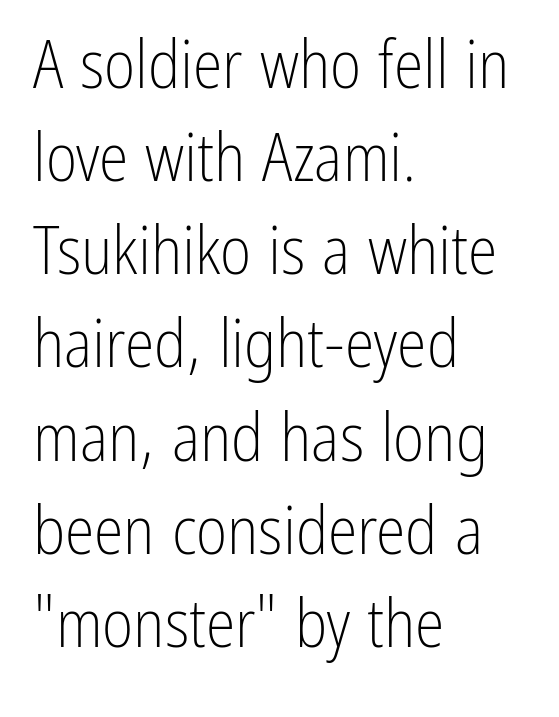
Q: Is the text bold? A: No.
Q: Is the text italic (slanted)? A: No, it is upright.
Q: Is the typeface a serif or a sans-serif typeface? A: Sans-serif.
Q: Is the text underlined? A: No.
Q: How is the paragraph aligned? A: Left-aligned.
Q: Is the spacing between letters normal or unusually wide? A: Normal.
Q: Is the spacing between lines tight, normal or loose? A: Normal.
Q: Width (condensed, normal, or wide)? A: Condensed.
Q: Stroke contrast? A: Low.
Q: x-height? A: Medium.
Q: Monospaced? A: No.
